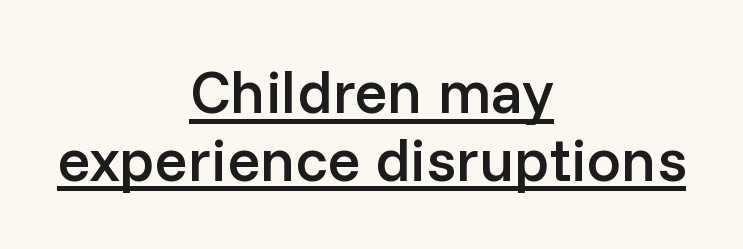
{"serif": "no", "italic": "no", "bold": "semi", "weight": "semibold", "width": "normal", "stroke_contrast": "low", "x_height": "medium", "monospaced": "no", "underline": "yes", "align": "center", "line_spacing": "tight", "line_spacing_ratio": 1.11, "letter_spacing": "normal", "letter_spacing_em": 0.0, "glyph_px": 61}
